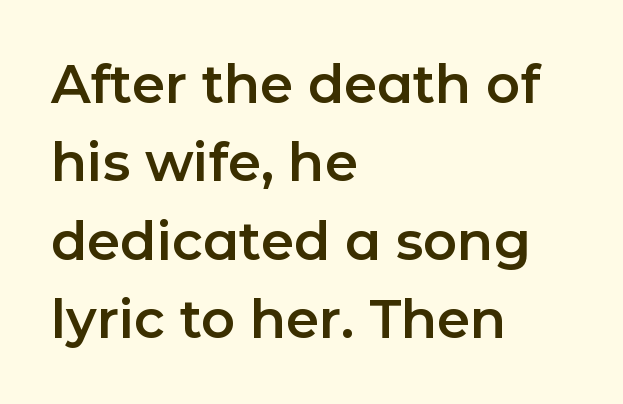
No word sits above an underline. The lettering holds an erect, upright posture throughout. The ragged edge is on the right, which tells us the setting is flush left. Typographically, this falls in the sans-serif category. The rendering uses natural spacing where letterforms have individual widths.
